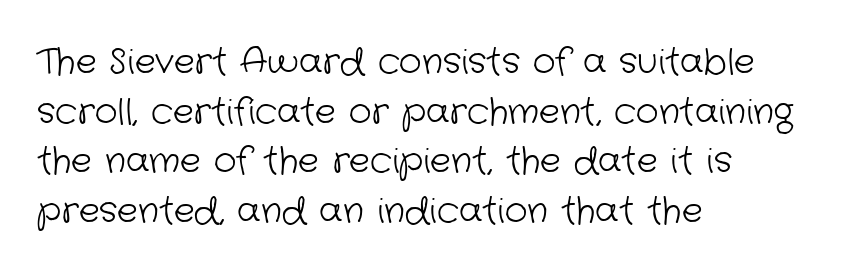
Q: Is the text bold? A: No.
Q: Is the typeface a serif or a sans-serif typeface? A: Sans-serif.
Q: Is the text underlined? A: No.
Q: How is the paragraph aligned? A: Left-aligned.
Q: Is the spacing between letters normal or unusually wide? A: Normal.
Q: Is the spacing between lines tight, normal or loose? A: Normal.
Q: Width (condensed, normal, or wide)? A: Normal.
Q: Stroke contrast? A: Low.
Q: x-height? A: Medium.
Q: Monospaced? A: No.
